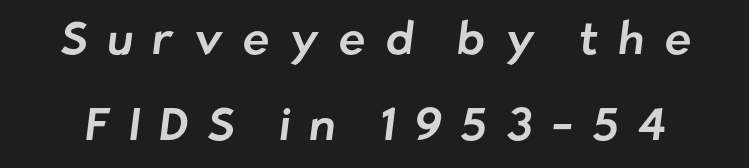
Q: Is the typeface a serif or a sans-serif typeface? A: Sans-serif.
Q: Is the text underlined? A: No.
Q: Is the spacing between letters normal or unusually wide? A: Unusually wide.
Q: Width (condensed, normal, or wide)? A: Normal.
Q: Stroke contrast? A: Low.
Q: x-height? A: Medium.
Q: Monospaced? A: No.
